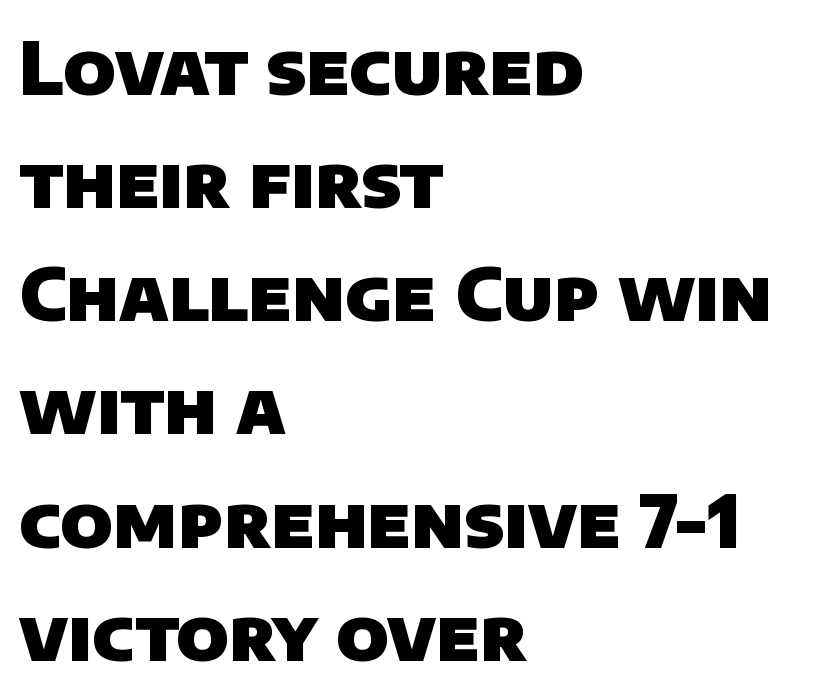
Q: Is the text bold? A: Yes.
Q: Is the typeface a serif or a sans-serif typeface? A: Sans-serif.
Q: Is the text underlined? A: No.
Q: How is the paragraph aligned? A: Left-aligned.
Q: Is the spacing between letters normal or unusually wide? A: Normal.
Q: Is the spacing between lines tight, normal or loose? A: Normal.
Q: Width (condensed, normal, or wide)? A: Normal.
Q: Stroke contrast? A: Low.
Q: x-height? A: Large.
Q: Monospaced? A: No.
